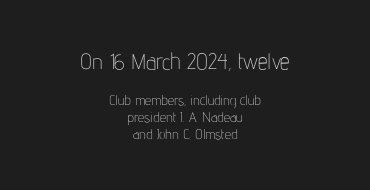
The image shows 22 px text type, upright; set centered, line spacing 1.2x, normal letter spacing, not underlined; the first (top) block is 1.57x larger.
